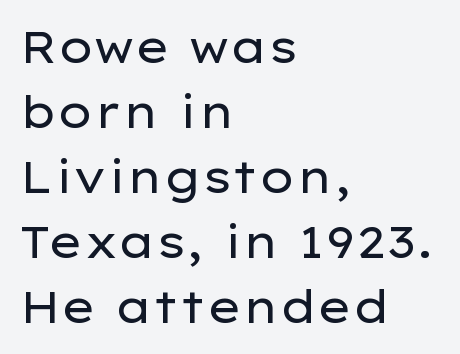
Q: Is the text bold? A: No.
Q: Is the text italic (slanted)? A: No, it is upright.
Q: Is the typeface a serif or a sans-serif typeface? A: Sans-serif.
Q: Is the text underlined? A: No.
Q: How is the paragraph aligned? A: Left-aligned.
Q: Is the spacing between letters normal or unusually wide? A: Normal.
Q: Is the spacing between lines tight, normal or loose? A: Normal.
Q: Width (condensed, normal, or wide)? A: Wide.
Q: Stroke contrast? A: Low.
Q: x-height? A: Medium.
Q: Monospaced? A: No.
